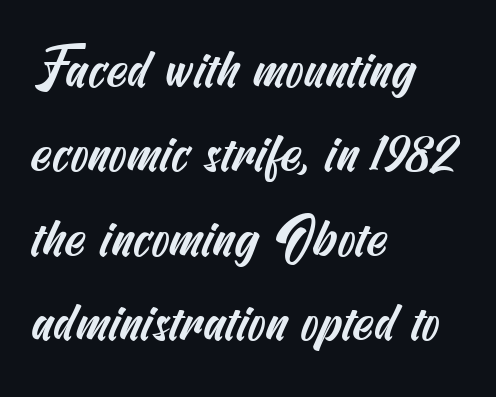
{"serif": "no", "width": "condensed", "stroke_contrast": "medium", "x_height": "small", "underline": "no", "align": "left", "line_spacing": "normal", "line_spacing_ratio": 1.59, "letter_spacing": "normal", "letter_spacing_em": 0.0, "glyph_px": 53}
